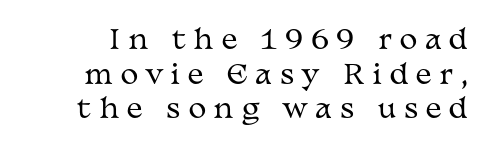
The image shows 27 px text type, upright; set normal line spacing (1.28x), unusually wide letter spacing (+0.29 em), not underlined.
